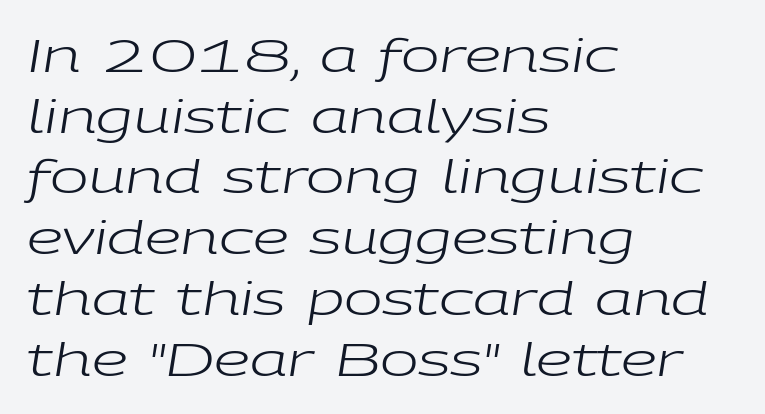
{"italic": "yes", "lean": "right", "slant_degrees": 9, "bold": "no", "weight": "regular", "width": "wide", "stroke_contrast": "low", "x_height": "medium", "monospaced": "no", "underline": "no", "align": "left", "line_spacing": "normal", "line_spacing_ratio": 1.32, "letter_spacing": "normal", "letter_spacing_em": 0.0, "glyph_px": 46}
